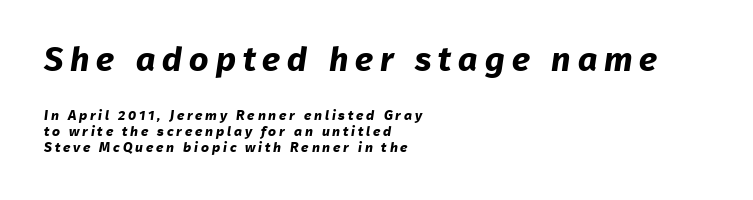
Q: Is the text bold? A: Yes.
Q: Is the typeface a serif or a sans-serif typeface? A: Sans-serif.
Q: Is the text underlined? A: No.
Q: How is the paragraph aligned? A: Left-aligned.
Q: Is the spacing between letters normal or unusually wide? A: Unusually wide.
Q: Is the spacing between lines tight, normal or loose? A: Tight.
Q: Which block of text is set in a larger size, the first (top) or the second (bottom)? A: The first (top) one.
Q: Width (condensed, normal, or wide)? A: Normal.
Q: Stroke contrast? A: Low.
Q: x-height? A: Medium.
Q: Monospaced? A: No.
